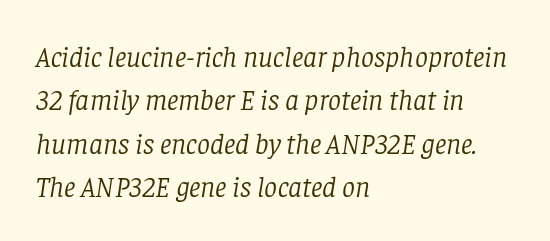
{"serif": "yes", "italic": "yes", "lean": "right", "slant_degrees": 8, "bold": "no", "weight": "light", "width": "normal", "stroke_contrast": "low", "x_height": "large", "monospaced": "no", "underline": "no", "align": "left", "line_spacing": "normal", "line_spacing_ratio": 1.5, "letter_spacing": "normal", "letter_spacing_em": 0.0, "glyph_px": 29}
